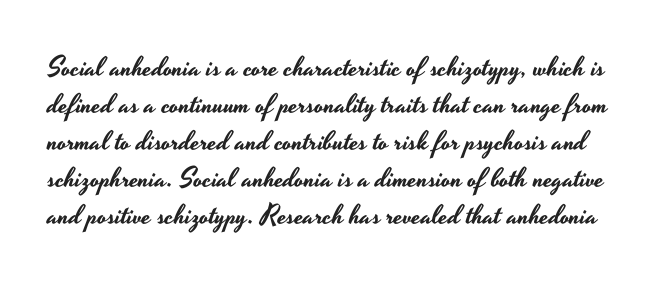
The image shows 27 px text type; set normal line spacing (1.37x), normal letter spacing, not underlined.
